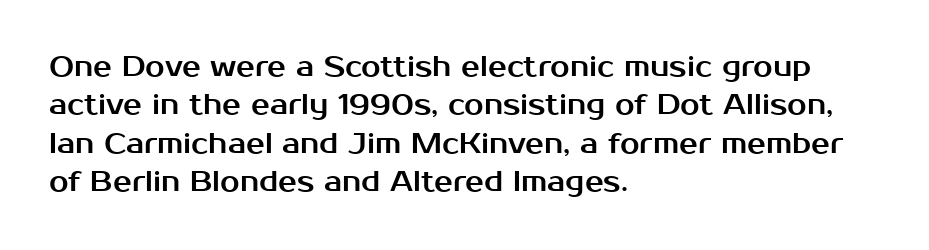
{"serif": "no", "italic": "no", "width": "normal", "stroke_contrast": "medium", "x_height": "medium", "monospaced": "no", "underline": "no", "align": "left", "line_spacing": "normal", "line_spacing_ratio": 1.37, "letter_spacing": "normal", "letter_spacing_em": 0.0, "glyph_px": 28}
